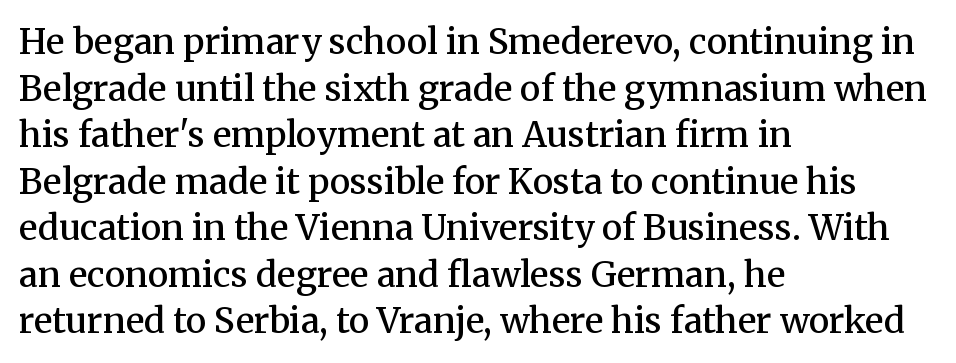
The image shows 35 px semibold serif type, upright; set left-aligned, normal line spacing (1.33x), normal letter spacing, not underlined; medium stroke contrast and a medium x-height.
